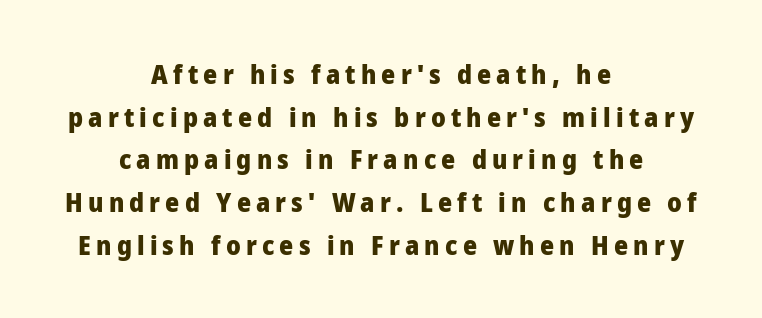
The image shows 27 px bold type, upright; set centered, normal line spacing (1.58x), not underlined.
